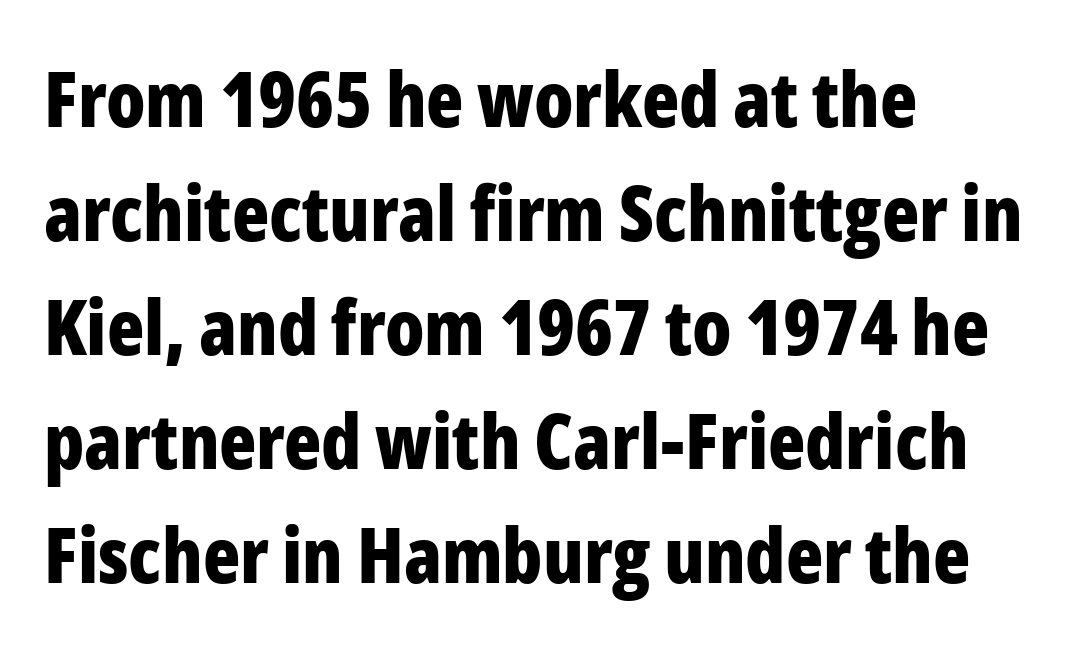
The string is rendered with underlining switched off. Posture: vertical. What weight is shown? A full bold with thick strokes. The tracking reads as untouched default to a designer's eye. Typeset ragged right — the left edge is the straight one.
